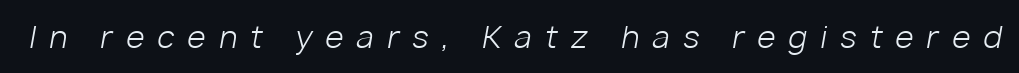
Descender tails drop into unmarked territory. The face looks like a standard text weight, possibly lighter. You can tell it's italic because the verticals aren't actually vertical. There is plenty of visible air inserted between adjacent glyphs. Think of a printed novel: that variable character pitch is what you see here.
